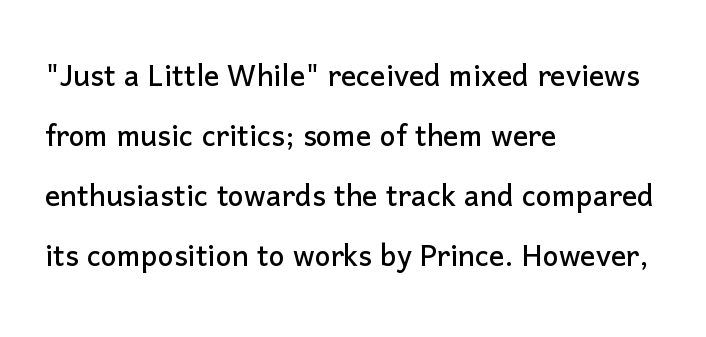
Q: Is the text italic (slanted)? A: No, it is upright.
Q: Is the typeface a serif or a sans-serif typeface? A: Sans-serif.
Q: Is the text underlined? A: No.
Q: How is the paragraph aligned? A: Left-aligned.
Q: Is the spacing between letters normal or unusually wide? A: Normal.
Q: Is the spacing between lines tight, normal or loose? A: Normal.
Q: Width (condensed, normal, or wide)? A: Normal.
Q: Stroke contrast? A: Low.
Q: x-height? A: Medium.
Q: Monospaced? A: No.
